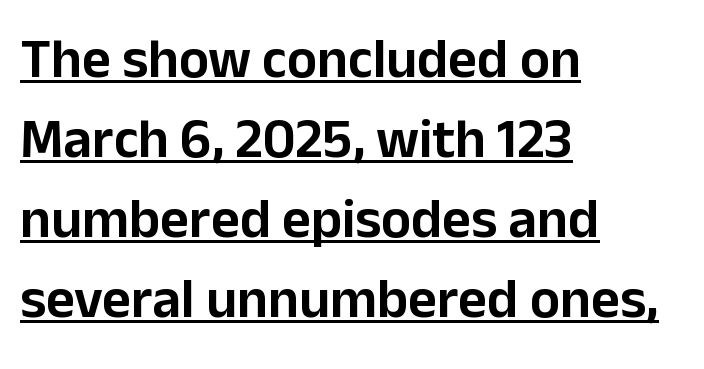
A rule runs beneath these lines of type. Compared with typical body copy, the letter spacing here is the same. Every stem runs plumb, perpendicular to the baseline. Looks like regular typesetting: each glyph gets only the width it needs.
